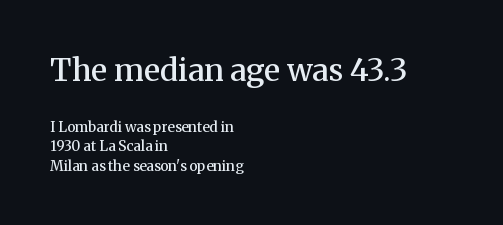
The image shows 31 px semibold serif type, upright; set left-aligned, normal line spacing (1.39x), normal letter spacing, not underlined; the first (top) block is 2.21x larger; medium stroke contrast and a medium x-height.
